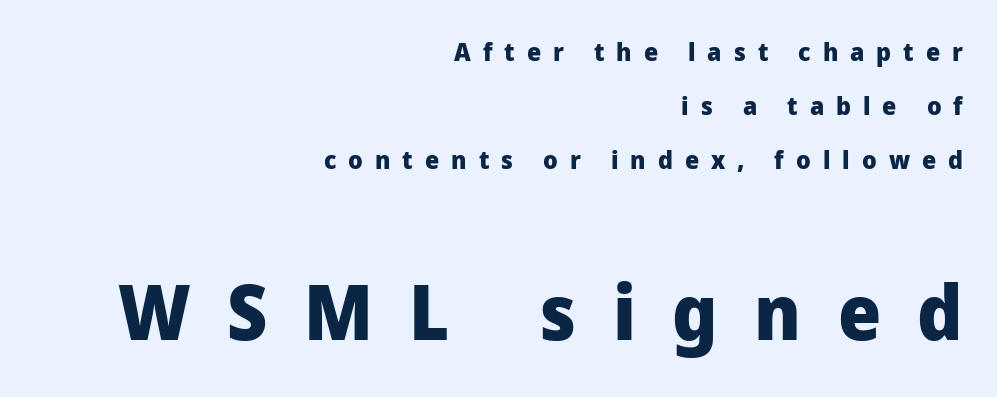
Q: Is the text bold? A: Yes.
Q: Is the text italic (slanted)? A: No, it is upright.
Q: Is the typeface a serif or a sans-serif typeface? A: Sans-serif.
Q: Is the text underlined? A: No.
Q: How is the paragraph aligned? A: Right-aligned.
Q: Is the spacing between letters normal or unusually wide? A: Unusually wide.
Q: Is the spacing between lines tight, normal or loose? A: Loose.
Q: Which block of text is set in a larger size, the first (top) or the second (bottom)? A: The second (bottom) one.
Q: Width (condensed, normal, or wide)? A: Normal.
Q: Stroke contrast? A: Low.
Q: x-height? A: Medium.
Q: Monospaced? A: No.
